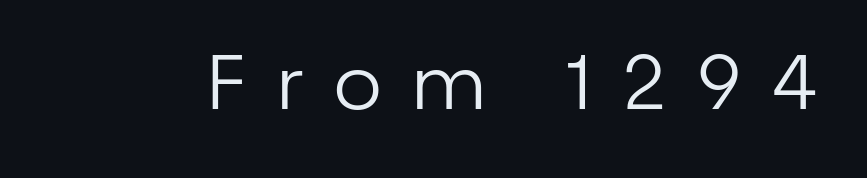
{"serif": "no", "italic": "no", "bold": "no", "weight": "regular", "width": "normal", "stroke_contrast": "low", "x_height": "medium", "monospaced": "no", "underline": "no", "letter_spacing": "wide", "letter_spacing_em": 0.38, "glyph_px": 77}
